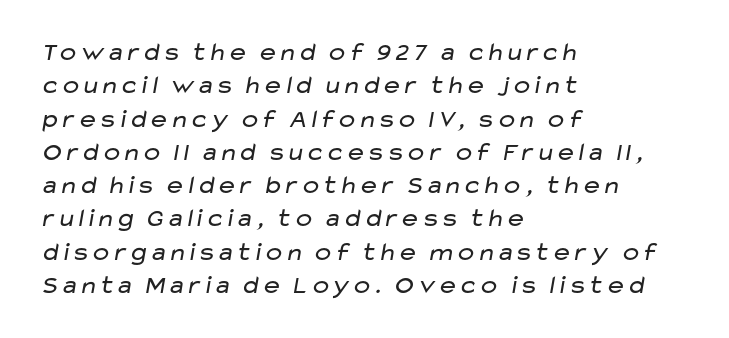
{"bold": "no", "underline": "no", "align": "left", "line_spacing": "normal", "line_spacing_ratio": 1.28, "letter_spacing": "normal", "letter_spacing_em": 0.0, "glyph_px": 26}
